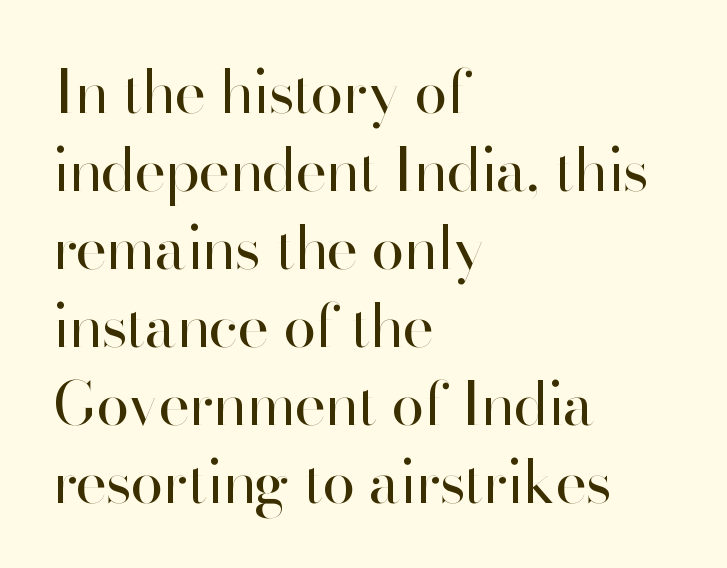
Q: Is the text bold? A: No.
Q: Is the text italic (slanted)? A: No, it is upright.
Q: Is the typeface a serif or a sans-serif typeface? A: Sans-serif.
Q: Is the text underlined? A: No.
Q: How is the paragraph aligned? A: Left-aligned.
Q: Is the spacing between letters normal or unusually wide? A: Normal.
Q: Is the spacing between lines tight, normal or loose? A: Normal.
Q: Width (condensed, normal, or wide)? A: Normal.
Q: Stroke contrast? A: High.
Q: x-height? A: Small.
Q: Monospaced? A: No.
